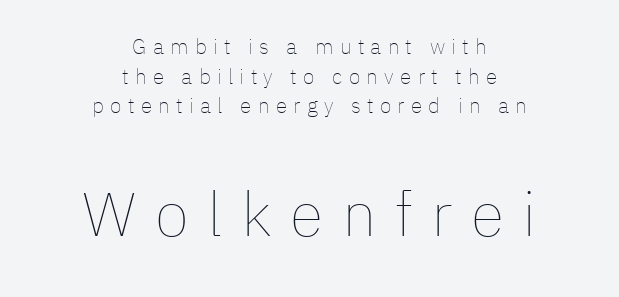
{"italic": "no", "bold": "no", "weight": "thin", "width": "normal", "stroke_contrast": "low", "x_height": "medium", "monospaced": "no", "underline": "no", "align": "center", "line_spacing": "normal", "line_spacing_ratio": 1.41, "letter_spacing": "wide", "letter_spacing_em": 0.3, "larger_block": "second", "size_ratio": 2.95, "glyph_px": 62}
